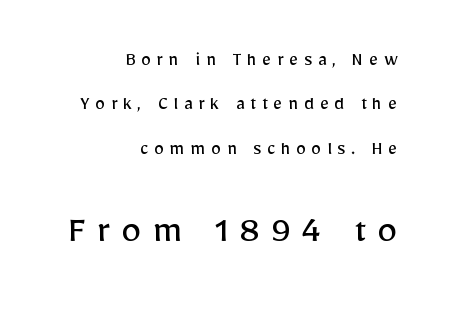
Q: Is the text bold? A: No.
Q: Is the text italic (slanted)? A: No, it is upright.
Q: Is the typeface a serif or a sans-serif typeface? A: Sans-serif.
Q: Is the text underlined? A: No.
Q: How is the paragraph aligned? A: Right-aligned.
Q: Is the spacing between letters normal or unusually wide? A: Unusually wide.
Q: Is the spacing between lines tight, normal or loose? A: Loose.
Q: Which block of text is set in a larger size, the first (top) or the second (bottom)? A: The second (bottom) one.
Q: Width (condensed, normal, or wide)? A: Normal.
Q: Stroke contrast? A: Low.
Q: x-height? A: Medium.
Q: Monospaced? A: No.
